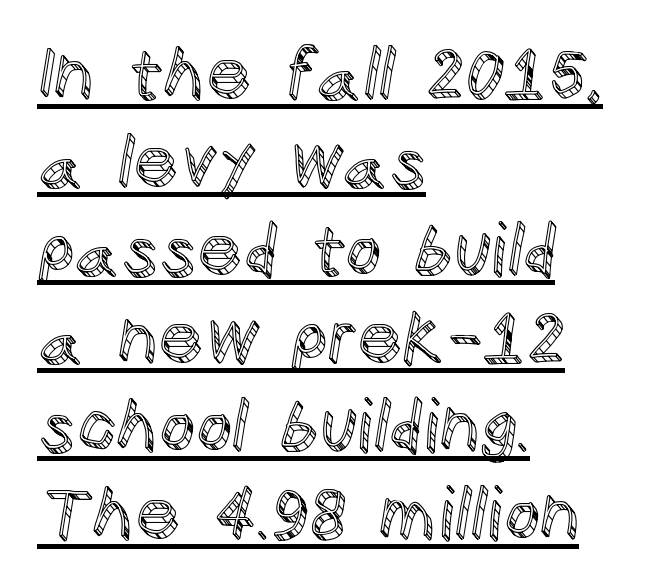
{"width": "normal", "x_height": "large", "monospaced": "no", "underline": "yes", "align": "left", "line_spacing_ratio": 1.24, "letter_spacing": "normal", "letter_spacing_em": 0.0, "glyph_px": 71}
